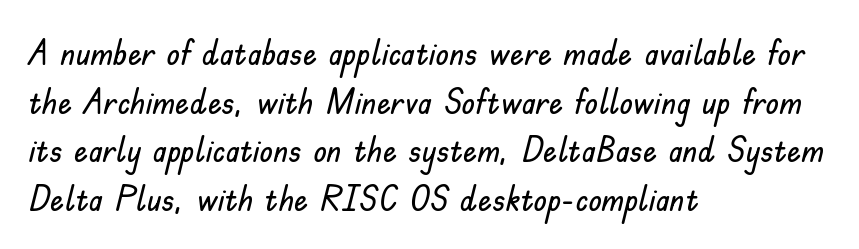
{"serif": "no", "width": "normal", "stroke_contrast": "low", "x_height": "small", "monospaced": "no", "underline": "no", "align": "left", "line_spacing": "normal", "line_spacing_ratio": 1.39, "letter_spacing": "normal", "letter_spacing_em": 0.0, "glyph_px": 35}
